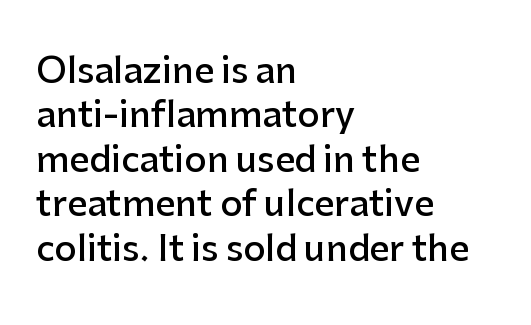
{"serif": "no", "italic": "no", "bold": "semi", "weight": "semibold", "width": "normal", "stroke_contrast": "low", "x_height": "medium", "monospaced": "no", "underline": "no", "align": "left", "line_spacing": "normal", "line_spacing_ratio": 1.27, "letter_spacing": "normal", "letter_spacing_em": 0.0, "glyph_px": 35}
